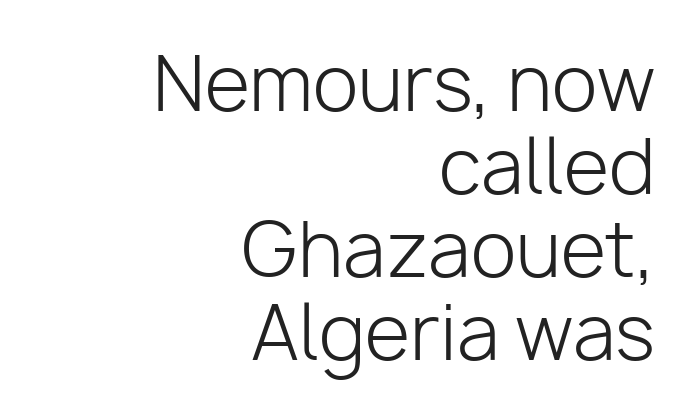
Short note: letters normally spaced. Is the type heavy? It reads as light-to-regular instead. Each row of text sits above clean, open space. Right-aligned paragraph, ragged on the left.
